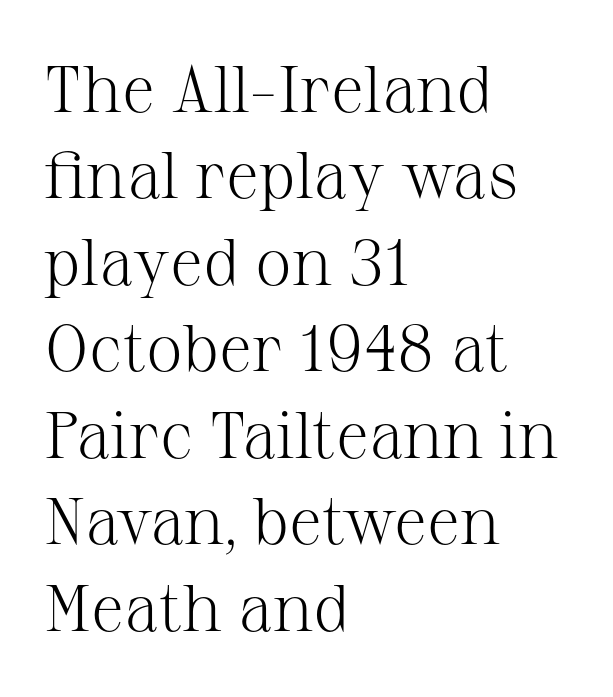
Q: Is the text bold? A: No.
Q: Is the text italic (slanted)? A: No, it is upright.
Q: Is the typeface a serif or a sans-serif typeface? A: Serif.
Q: Is the text underlined? A: No.
Q: How is the paragraph aligned? A: Left-aligned.
Q: Is the spacing between letters normal or unusually wide? A: Normal.
Q: Is the spacing between lines tight, normal or loose? A: Normal.
Q: Width (condensed, normal, or wide)? A: Normal.
Q: Stroke contrast? A: Medium.
Q: x-height? A: Medium.
Q: Monospaced? A: No.
